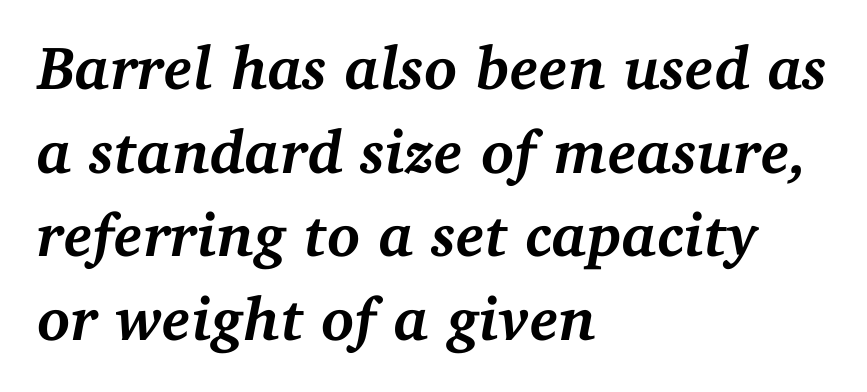
Q: Is the text bold? A: Yes.
Q: Is the text italic (slanted)? A: Yes, it leans right by about 11 degrees.
Q: Is the typeface a serif or a sans-serif typeface? A: Serif.
Q: Is the text underlined? A: No.
Q: How is the paragraph aligned? A: Left-aligned.
Q: Is the spacing between letters normal or unusually wide? A: Normal.
Q: Is the spacing between lines tight, normal or loose? A: Normal.
Q: Width (condensed, normal, or wide)? A: Normal.
Q: Stroke contrast? A: Medium.
Q: x-height? A: Medium.
Q: Monospaced? A: No.
